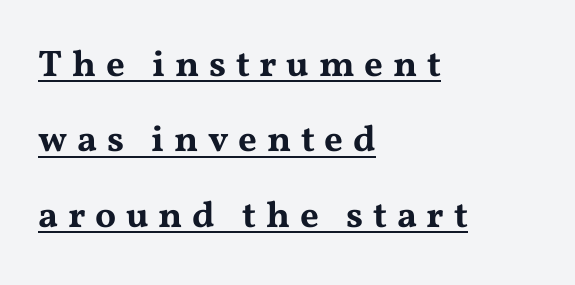
Q: Is the text italic (slanted)? A: No, it is upright.
Q: Is the typeface a serif or a sans-serif typeface? A: Serif.
Q: Is the text underlined? A: Yes.
Q: How is the paragraph aligned? A: Left-aligned.
Q: Is the spacing between letters normal or unusually wide? A: Unusually wide.
Q: Is the spacing between lines tight, normal or loose? A: Loose.
Q: Width (condensed, normal, or wide)? A: Wide.
Q: Stroke contrast? A: Medium.
Q: x-height? A: Medium.
Q: Monospaced? A: No.
